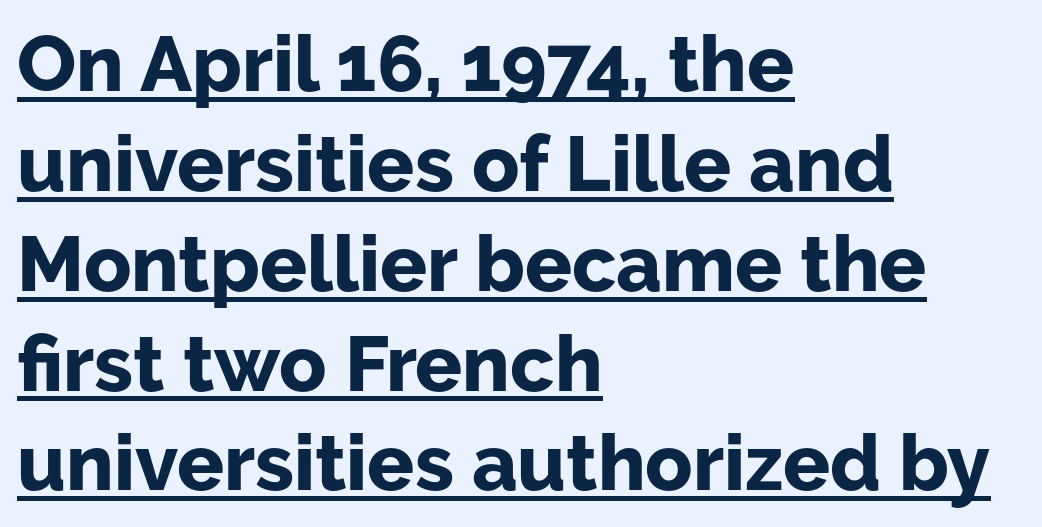
{"serif": "no", "italic": "no", "bold": "yes", "weight": "bold", "width": "normal", "stroke_contrast": "low", "x_height": "medium", "monospaced": "no", "underline": "yes", "align": "left", "line_spacing": "normal", "line_spacing_ratio": 1.28, "letter_spacing": "normal", "letter_spacing_em": 0.0, "glyph_px": 78}
